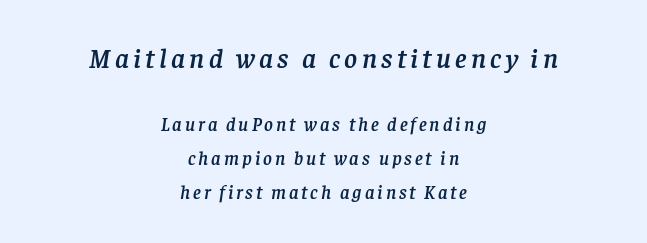
Q: Is the text italic (slanted)? A: Yes, it leans right by about 8 degrees.
Q: Is the typeface a serif or a sans-serif typeface? A: Serif.
Q: Is the text underlined? A: No.
Q: How is the paragraph aligned? A: Centered.
Q: Which block of text is set in a larger size, the first (top) or the second (bottom)? A: The first (top) one.
Q: Width (condensed, normal, or wide)? A: Normal.
Q: Stroke contrast? A: Low.
Q: x-height? A: Large.
Q: Monospaced? A: No.
